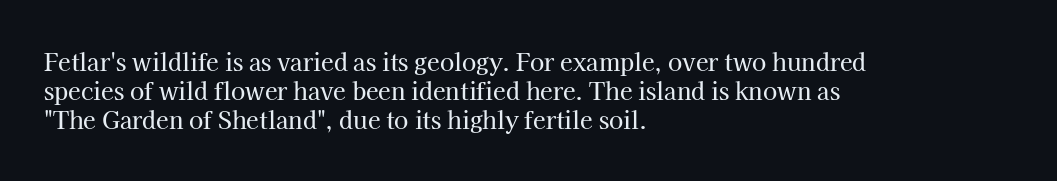
Q: Is the text italic (slanted)? A: No, it is upright.
Q: Is the text underlined? A: No.
Q: How is the paragraph aligned? A: Left-aligned.
Q: Is the spacing between letters normal or unusually wide? A: Normal.
Q: Is the spacing between lines tight, normal or loose? A: Normal.
